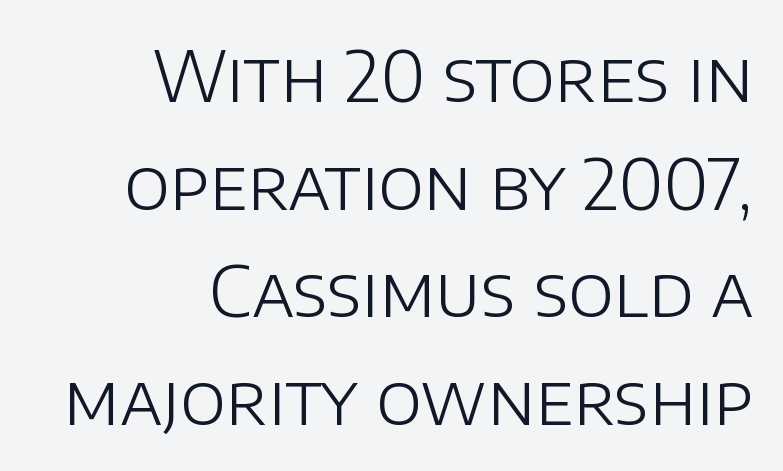
Q: Is the text bold? A: No.
Q: Is the text italic (slanted)? A: No, it is upright.
Q: Is the typeface a serif or a sans-serif typeface? A: Sans-serif.
Q: Is the text underlined? A: No.
Q: How is the paragraph aligned? A: Right-aligned.
Q: Is the spacing between letters normal or unusually wide? A: Normal.
Q: Is the spacing between lines tight, normal or loose? A: Normal.
Q: Width (condensed, normal, or wide)? A: Normal.
Q: Stroke contrast? A: Low.
Q: x-height? A: Large.
Q: Monospaced? A: No.
